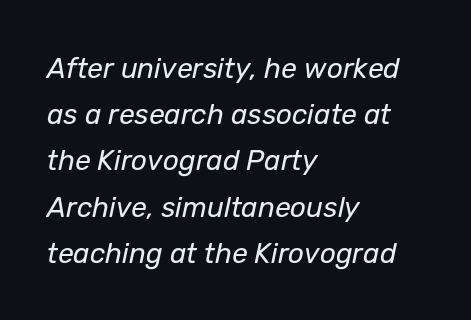
The image shows 28 px regular-weight type, italic (leaning right); set left-aligned, normal line spacing (1.65x), normal letter spacing, not underlined; low stroke contrast and a medium x-height.
